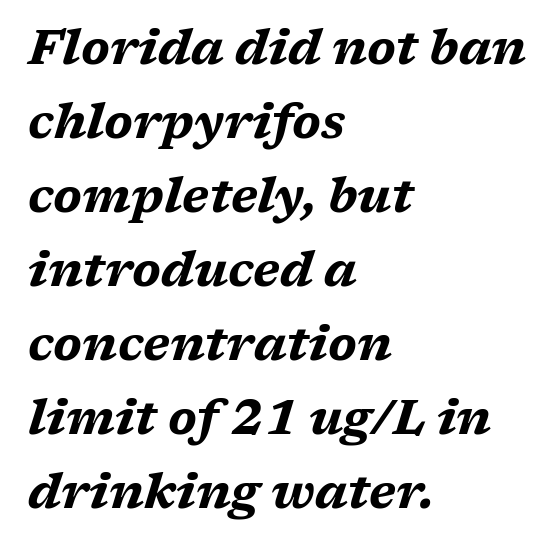
{"italic": "yes", "lean": "right", "slant_degrees": 17, "bold": "yes", "weight": "bold", "width": "wide", "stroke_contrast": "medium", "x_height": "medium", "monospaced": "no", "underline": "no", "align": "left", "line_spacing": "normal", "line_spacing_ratio": 1.54, "letter_spacing": "normal", "letter_spacing_em": 0.0, "glyph_px": 48}
